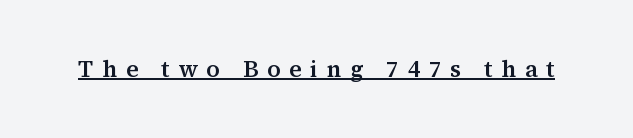
{"italic": "no", "underline": "yes", "letter_spacing": "wide", "letter_spacing_em": 0.38, "glyph_px": 23}
